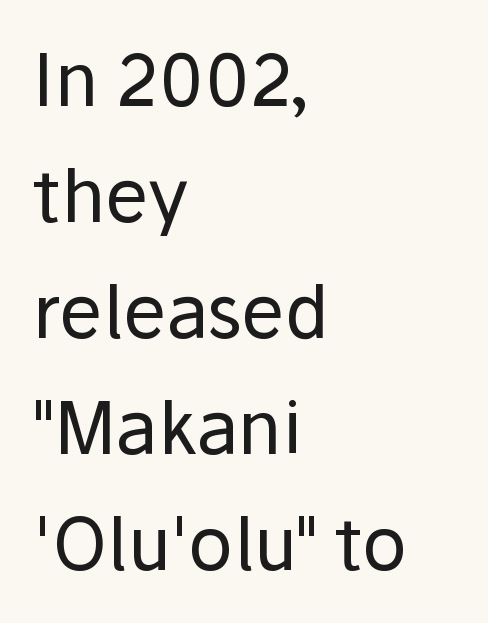
A student would call this left alignment; a typographer would say flush left, rag right. No letter is thick-stroked: the sample isn't bold. Is there much room between lines? A standard amount, neither cramped nor airy. The letters advance in unequal steps, a hallmark of proportional type.
